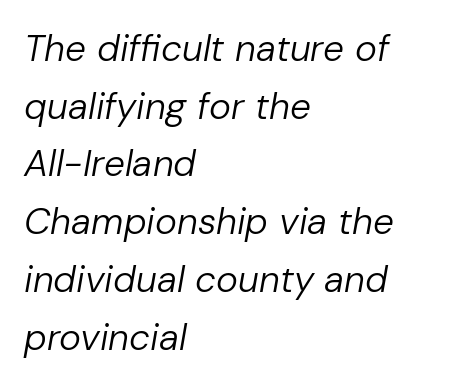
Heaviness? Minimal to ordinary, like unemphasized prose. Standard letterfit; no display-style spreading of the glyphs. Character widths vary here, with narrow letters taking less room than wide ones. Alignment: flush left.
